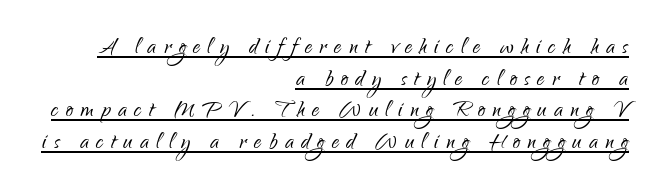
The image shows 29 px light, condensed sans-serif type; set right-aligned, tight line spacing (1.09x), unusually wide letter spacing (+0.26 em), underlined; low stroke contrast and a small x-height.
